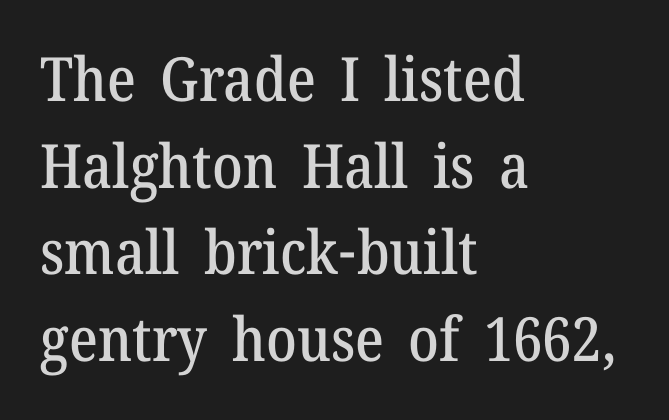
Q: Is the text italic (slanted)? A: No, it is upright.
Q: Is the typeface a serif or a sans-serif typeface? A: Serif.
Q: Is the text underlined? A: No.
Q: How is the paragraph aligned? A: Left-aligned.
Q: Is the spacing between letters normal or unusually wide? A: Normal.
Q: Is the spacing between lines tight, normal or loose? A: Normal.
Q: Width (condensed, normal, or wide)? A: Normal.
Q: Stroke contrast? A: Medium.
Q: x-height? A: Medium.
Q: Monospaced? A: No.
